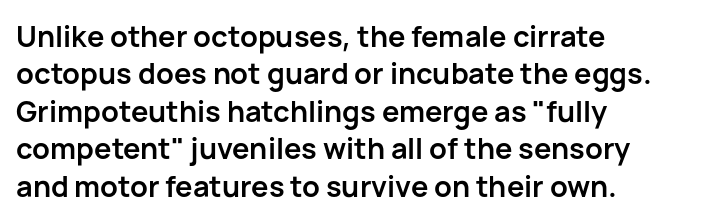
The font family rendered here belongs to the sans-serif group. The strokes are fattened all the way to bold. What stands out about the letter spacing? Nothing — it is the standard amount. Do the characters align in a grid? No, the font is proportional.
